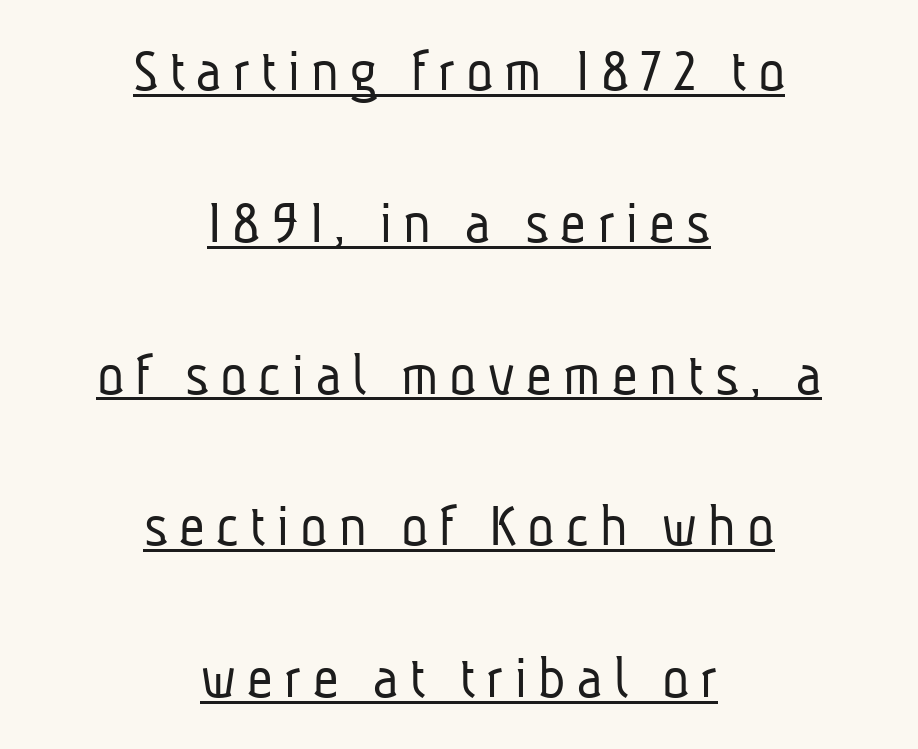
Q: Is the text bold? A: No.
Q: Is the typeface a serif or a sans-serif typeface? A: Sans-serif.
Q: Is the text underlined? A: Yes.
Q: How is the paragraph aligned? A: Centered.
Q: Is the spacing between lines tight, normal or loose? A: Loose.
Q: Width (condensed, normal, or wide)? A: Condensed.
Q: Stroke contrast? A: Low.
Q: x-height? A: Medium.
Q: Monospaced? A: No.
